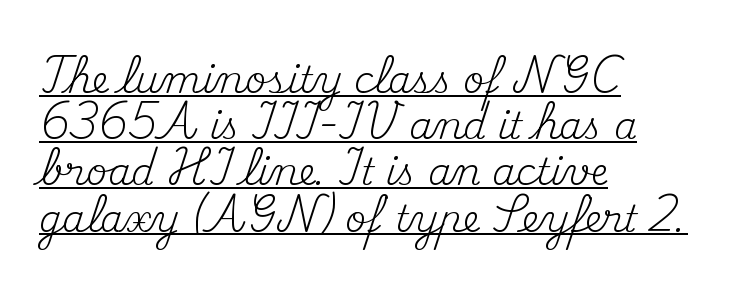
The image shows 37 px regular-weight serif type; set left-aligned, normal line spacing (1.25x), normal letter spacing, underlined; medium stroke contrast and a small x-height.
